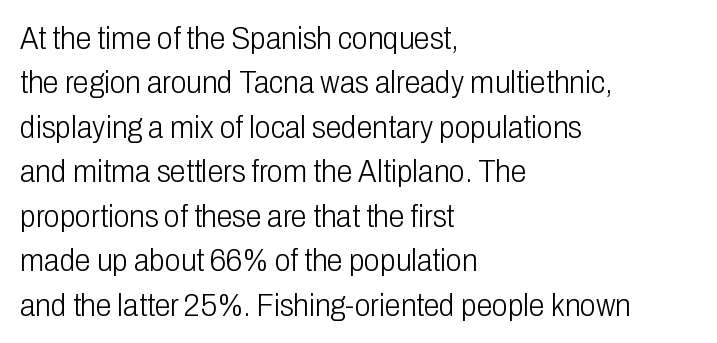
{"serif": "no", "italic": "no", "bold": "no", "weight": "light", "width": "condensed", "stroke_contrast": "low", "x_height": "medium", "monospaced": "no", "underline": "no", "align": "left", "line_spacing": "normal", "line_spacing_ratio": 1.39, "letter_spacing": "normal", "letter_spacing_em": 0.0, "glyph_px": 32}
